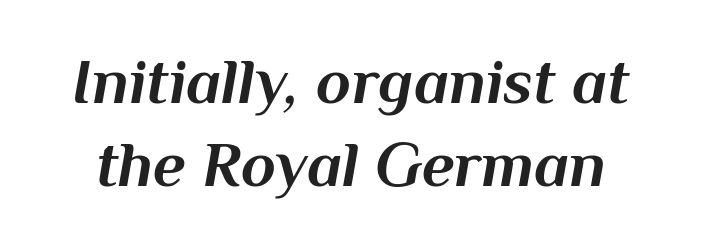
Each row of text sits above clean, open space. Typographic density is high because the face is bold. Character widths vary here, with narrow letters taking less room than wide ones. Compared with typical paragraphs, the rows here are spaced about the same.
